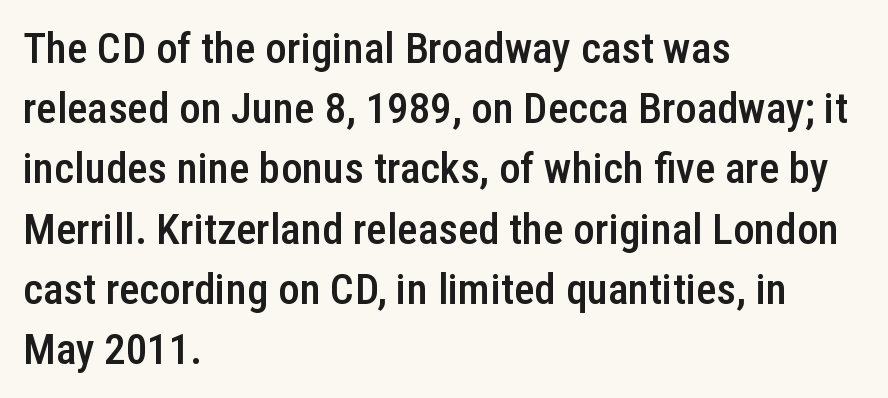
Q: Is the text bold? A: Semi-bold.
Q: Is the text italic (slanted)? A: No, it is upright.
Q: Is the typeface a serif or a sans-serif typeface? A: Sans-serif.
Q: Is the text underlined? A: No.
Q: How is the paragraph aligned? A: Left-aligned.
Q: Is the spacing between letters normal or unusually wide? A: Normal.
Q: Is the spacing between lines tight, normal or loose? A: Normal.
Q: Width (condensed, normal, or wide)? A: Condensed.
Q: Stroke contrast? A: Low.
Q: x-height? A: Medium.
Q: Monospaced? A: No.
